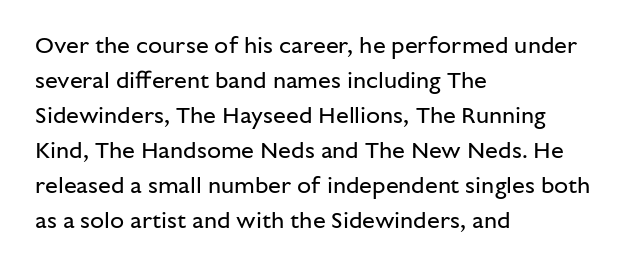
{"italic": "no", "bold": "no", "underline": "no", "align": "left", "line_spacing": "normal", "line_spacing_ratio": 1.52, "letter_spacing": "normal", "letter_spacing_em": 0.0, "glyph_px": 23}
